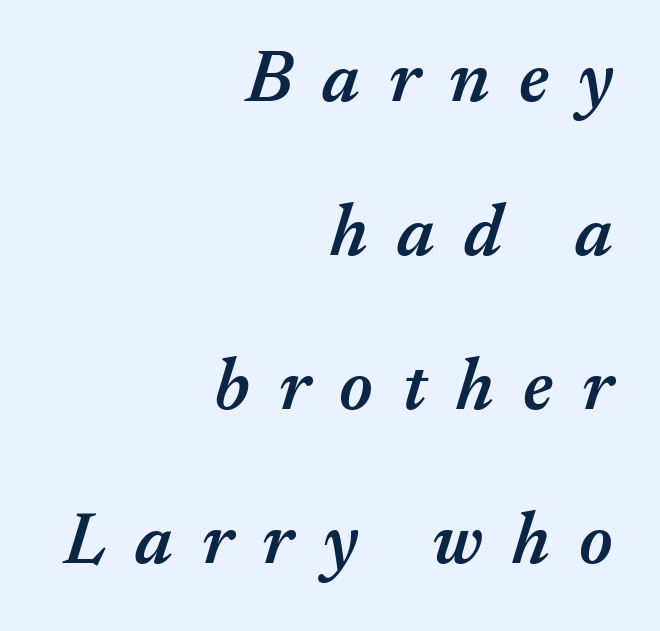
The image shows 73 px semibold type, italic (leaning right); set right-aligned, loose line spacing (2.11x), unusually wide letter spacing (+0.4 em), not underlined; medium stroke contrast and a medium x-height.
